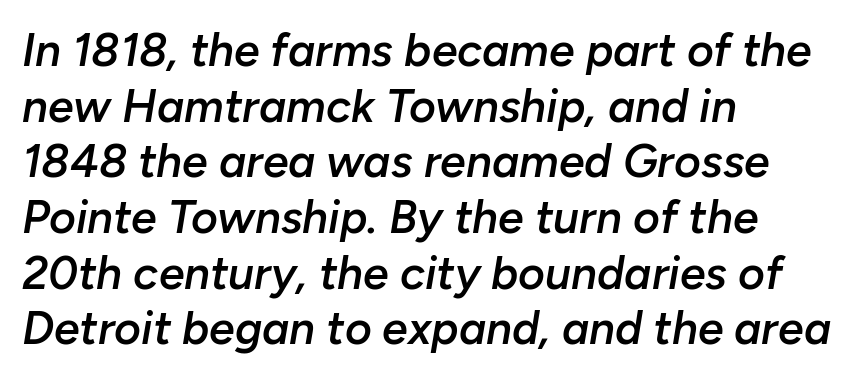
The image shows 46 px semibold type, italic (leaning right); set left-aligned, line spacing 1.21x, normal letter spacing, not underlined; low stroke contrast and a medium x-height.
